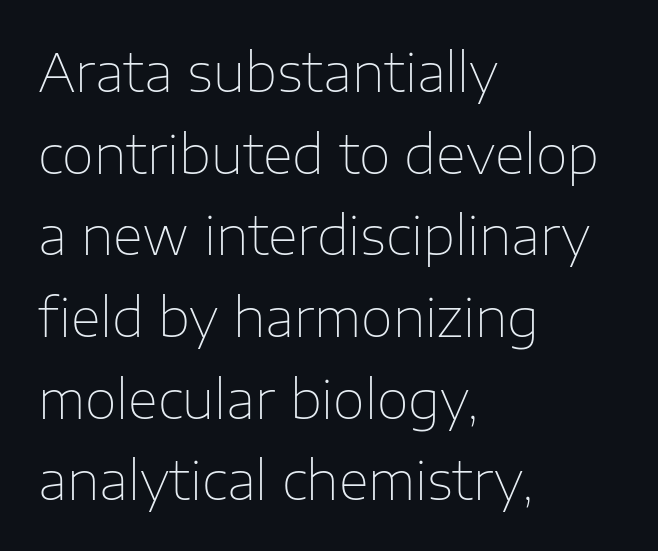
The image shows 52 px thin sans-serif type, upright; set left-aligned, normal line spacing (1.57x), normal letter spacing, not underlined; low stroke contrast and a medium x-height.
